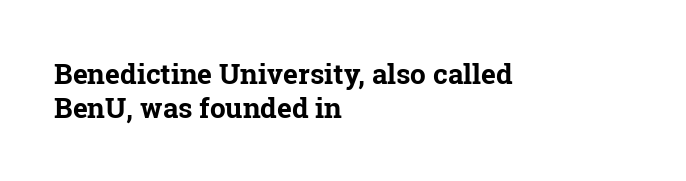
{"serif": "yes", "italic": "no", "bold": "yes", "weight": "bold", "width": "normal", "stroke_contrast": "low", "x_height": "medium", "monospaced": "no", "underline": "no", "align": "left", "line_spacing_ratio": 1.22, "letter_spacing": "normal", "letter_spacing_em": 0.0, "glyph_px": 28}
